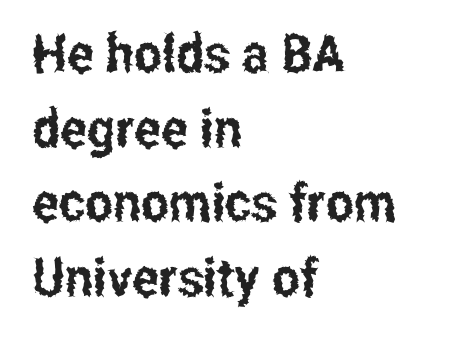
{"serif": "no", "italic": "no", "width": "condensed", "stroke_contrast": "low", "x_height": "medium", "monospaced": "no", "underline": "no", "align": "left", "line_spacing": "normal", "line_spacing_ratio": 1.41, "letter_spacing": "normal", "letter_spacing_em": 0.0, "glyph_px": 53}
